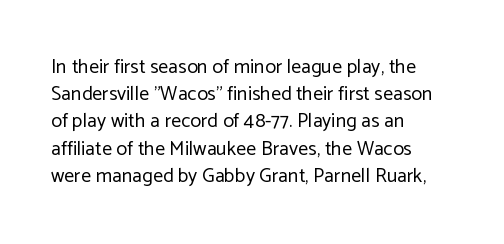
The text block is weighted toward the left margin, trailing off unevenly rightward. Summary of vertical rhythm: regular, with standard interline spacing. Spacing between characters is what you'd get straight out of the box. The letterforms sit at book weight or below.
